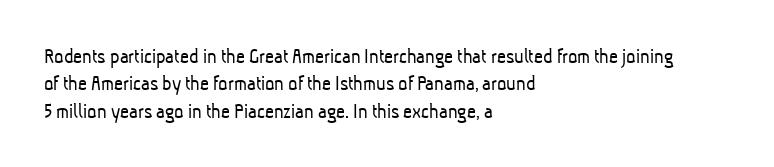
Q: Is the text bold? A: No.
Q: Is the text underlined? A: No.
Q: How is the paragraph aligned? A: Left-aligned.
Q: Is the spacing between letters normal or unusually wide? A: Normal.
Q: Is the spacing between lines tight, normal or loose? A: Normal.
